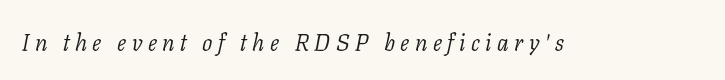
Q: Is the text bold? A: No.
Q: Is the text italic (slanted)? A: Yes, it leans right by about 11 degrees.
Q: Is the text underlined? A: No.
Q: Is the spacing between letters normal or unusually wide? A: Unusually wide.
